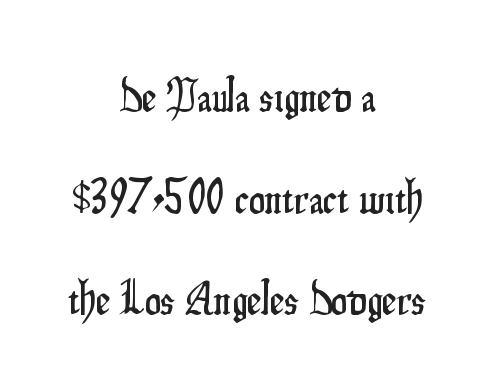
The image shows 46 px condensed sans-serif type, upright; set centered, loose line spacing (2.21x), normal letter spacing, not underlined; low stroke contrast and a small x-height.
